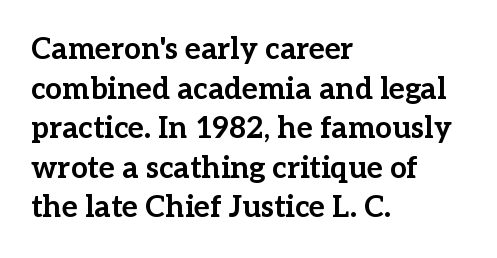
Q: Is the text bold? A: Yes.
Q: Is the text italic (slanted)? A: No, it is upright.
Q: Is the typeface a serif or a sans-serif typeface? A: Serif.
Q: Is the text underlined? A: No.
Q: How is the paragraph aligned? A: Left-aligned.
Q: Is the spacing between letters normal or unusually wide? A: Normal.
Q: Is the spacing between lines tight, normal or loose? A: Normal.
Q: Width (condensed, normal, or wide)? A: Normal.
Q: Stroke contrast? A: Low.
Q: x-height? A: Medium.
Q: Monospaced? A: No.
